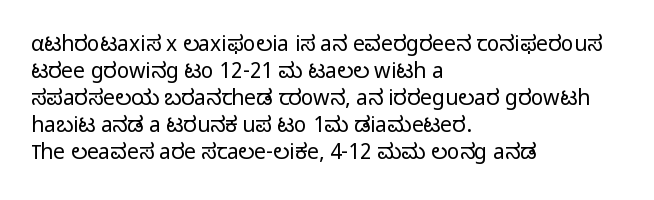
Q: Is the text bold? A: No.
Q: Is the text italic (slanted)? A: No, it is upright.
Q: Is the text underlined? A: No.
Q: How is the paragraph aligned? A: Left-aligned.
Q: Is the spacing between letters normal or unusually wide? A: Normal.
Q: Is the spacing between lines tight, normal or loose? A: Normal.
